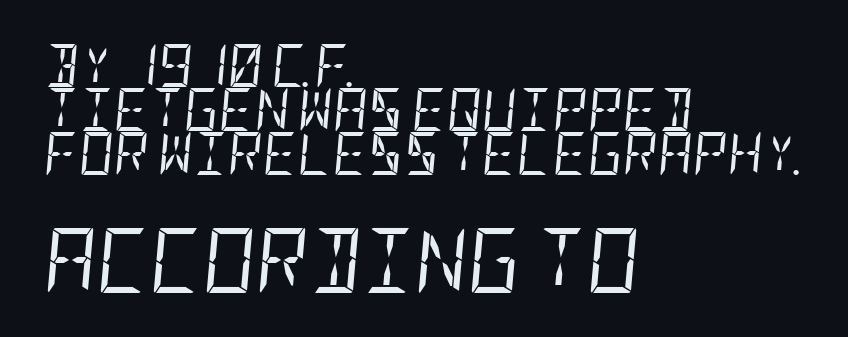
The vertical gap from one line to the next is small. Looking at the ascenders, they clearly lean. Is the lower block the larger one? Yes — the lower block carries the bigger type. Weight: not bold — regular or lighter. Decoration check: the copy has no underline.
